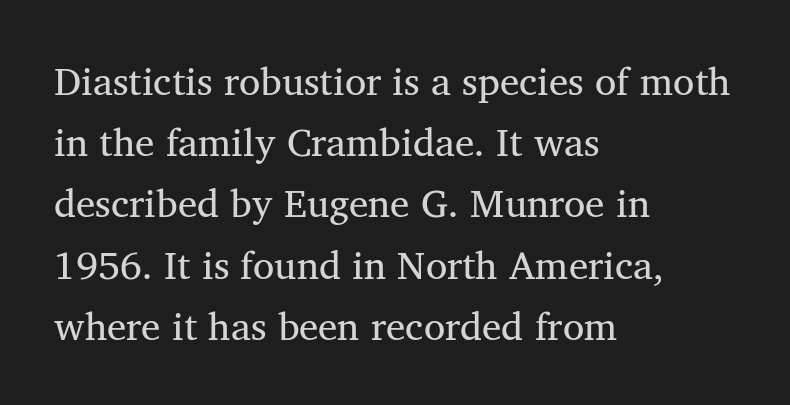
Q: Is the text bold? A: No.
Q: Is the typeface a serif or a sans-serif typeface? A: Serif.
Q: Is the text underlined? A: No.
Q: How is the paragraph aligned? A: Left-aligned.
Q: Is the spacing between letters normal or unusually wide? A: Normal.
Q: Is the spacing between lines tight, normal or loose? A: Normal.
Q: Width (condensed, normal, or wide)? A: Normal.
Q: Stroke contrast? A: Medium.
Q: x-height? A: Medium.
Q: Monospaced? A: No.
